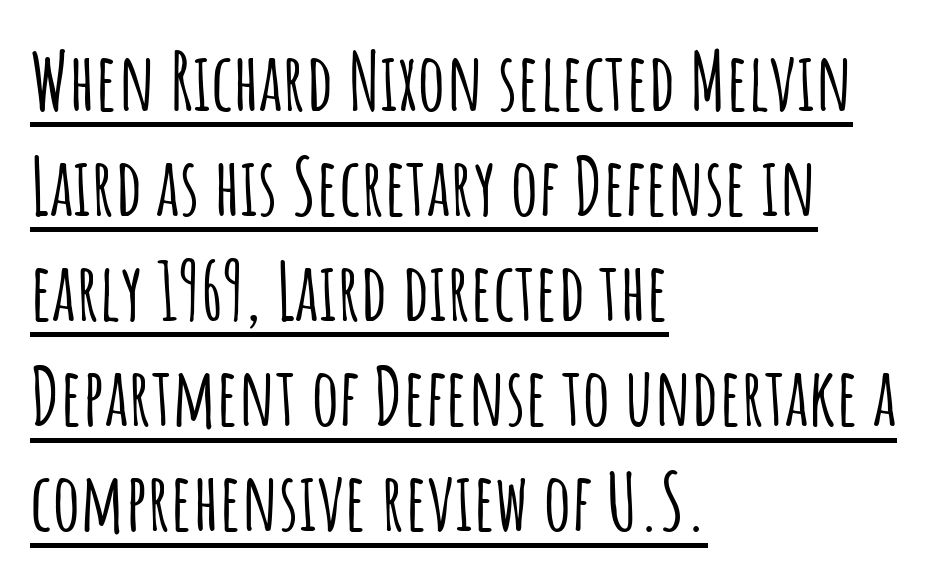
Font category for this specimen: sans-serif. These lines keep a tight, regular rhythm from letter to letter. Upright lettering throughout. Looks like regular typesetting: each glyph gets only the width it needs. These lines stack with their left ends in a neat column. Summary of vertical rhythm: regular, with standard interline spacing.
